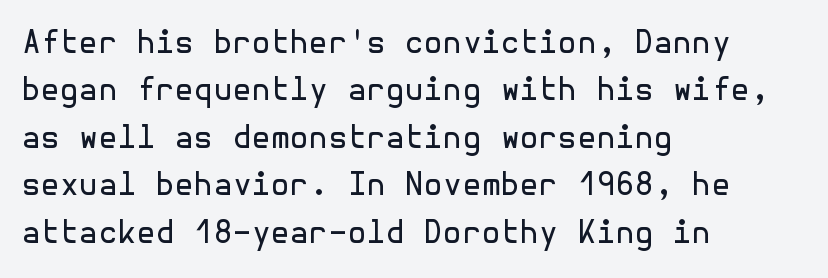
The passage is arranged the way most books set body copy — flush left. Ascenders rise straight up at ninety degrees. Lines of text with bare space underneath. The face used here is a sans, in the tradition of grotesques and geometrics. Summary of weight: not heavy and not bold. Characters follow at the spacing the type designer built in.
